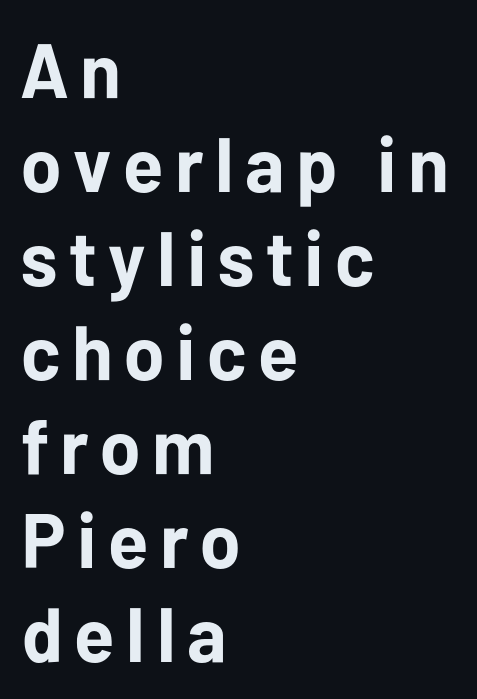
{"serif": "no", "italic": "no", "bold": "yes", "weight": "bold", "width": "normal", "stroke_contrast": "low", "x_height": "medium", "monospaced": "no", "underline": "no", "align": "left", "line_spacing_ratio": 1.22, "glyph_px": 77}
